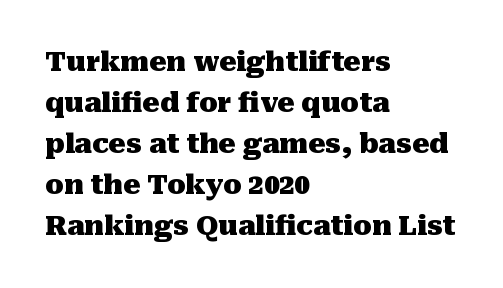
The image shows 27 px bold type, upright; set left-aligned, normal line spacing (1.52x), normal letter spacing, not underlined.
